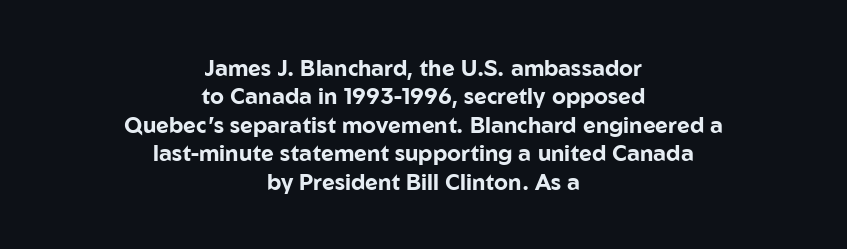
{"italic": "no", "bold": "yes", "underline": "no", "align": "center", "line_spacing": "normal", "line_spacing_ratio": 1.29, "letter_spacing": "normal", "letter_spacing_em": 0.0, "glyph_px": 22}
